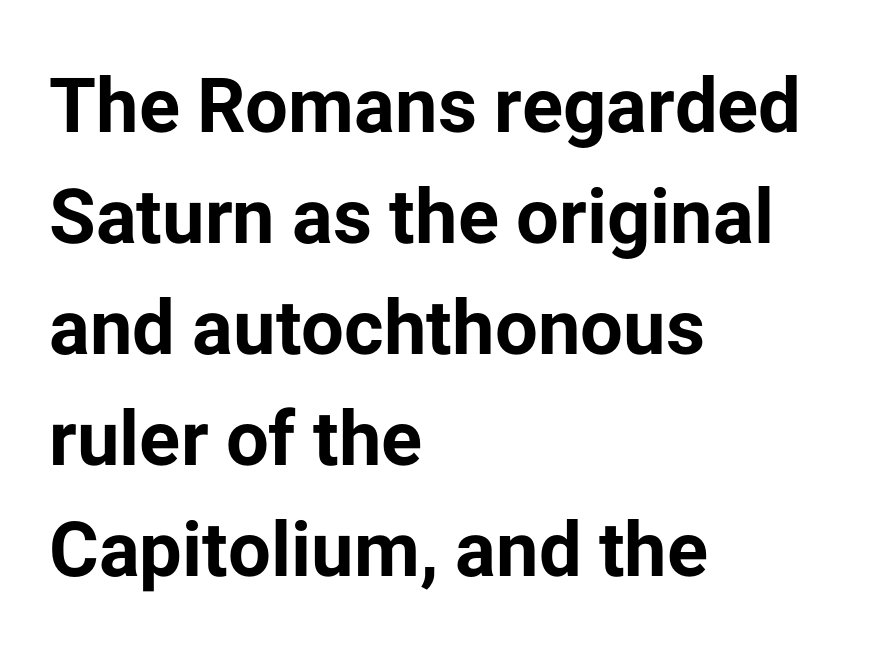
The image shows 76 px bold sans-serif type, upright; set left-aligned, normal line spacing (1.46x), normal letter spacing, not underlined; low stroke contrast and a medium x-height.
